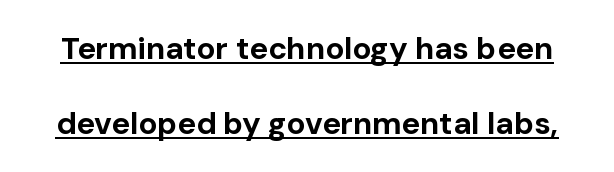
Q: Is the text bold? A: Yes.
Q: Is the text italic (slanted)? A: No, it is upright.
Q: Is the typeface a serif or a sans-serif typeface? A: Sans-serif.
Q: Is the text underlined? A: Yes.
Q: Is the spacing between letters normal or unusually wide? A: Normal.
Q: Is the spacing between lines tight, normal or loose? A: Loose.
Q: Width (condensed, normal, or wide)? A: Normal.
Q: Stroke contrast? A: Low.
Q: x-height? A: Medium.
Q: Monospaced? A: No.
